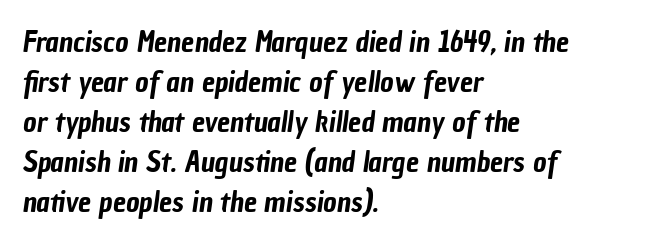
The image shows 29 px condensed sans-serif type; set left-aligned, normal line spacing (1.38x), normal letter spacing, not underlined; low stroke contrast and a medium x-height.
